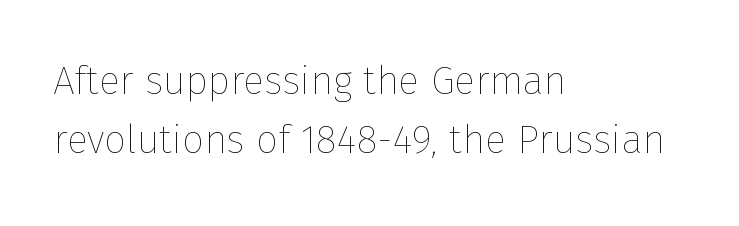
Q: Is the text bold? A: No.
Q: Is the text italic (slanted)? A: No, it is upright.
Q: Is the text underlined? A: No.
Q: How is the paragraph aligned? A: Left-aligned.
Q: Is the spacing between letters normal or unusually wide? A: Normal.
Q: Is the spacing between lines tight, normal or loose? A: Normal.
Q: Width (condensed, normal, or wide)? A: Normal.
Q: Stroke contrast? A: Low.
Q: x-height? A: Medium.
Q: Monospaced? A: No.
